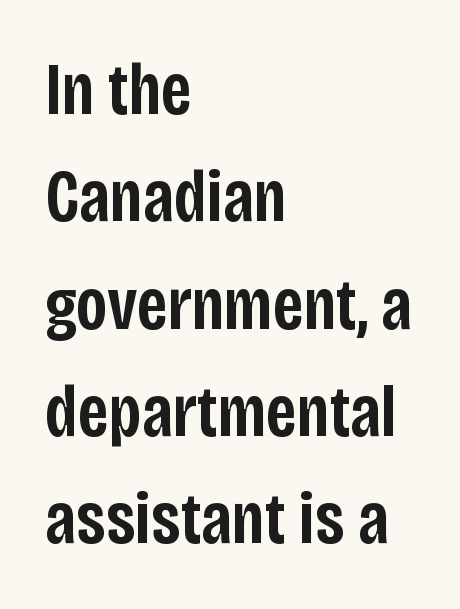
Nobody drew a line under any word here. Classification — sans serif. Words appear dense and cohesive because spacing is normal. Spacing verdict: proportional, widths tailored to each character. Posture: straight, roman, zero tilt.
